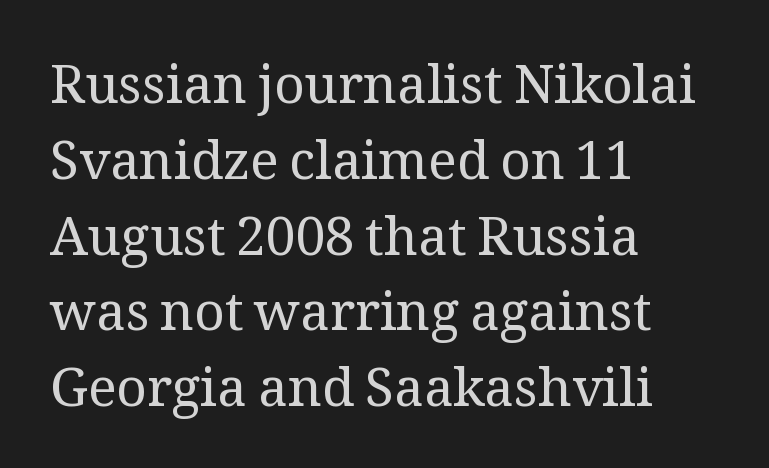
{"serif": "yes", "italic": "no", "bold": "no", "weight": "regular", "width": "normal", "stroke_contrast": "medium", "x_height": "medium", "monospaced": "no", "underline": "no", "align": "left", "line_spacing": "normal", "line_spacing_ratio": 1.43, "letter_spacing": "normal", "letter_spacing_em": 0.0, "glyph_px": 53}
